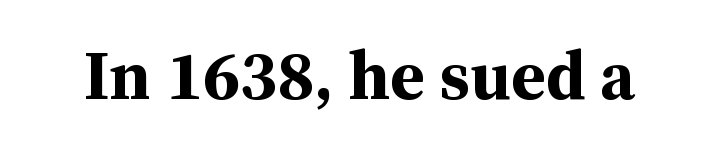
{"serif": "yes", "italic": "no", "bold": "yes", "weight": "bold", "width": "normal", "stroke_contrast": "medium", "x_height": "medium", "monospaced": "no", "underline": "no", "letter_spacing": "normal", "letter_spacing_em": 0.0, "glyph_px": 70}
